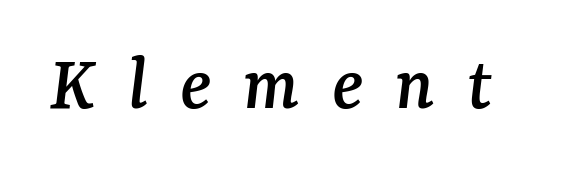
The glyphs look as if they've been sheared to an angle. Font category for this specimen: serif. Here the designer chose a conventional face with non-uniform glyph widths. Does extra space separate the letters? Yes, quite a lot of it.
